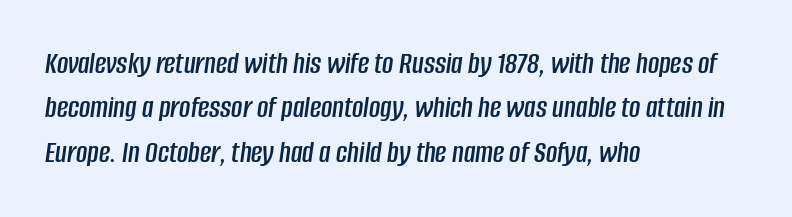
Q: Is the text italic (slanted)? A: Yes, it leans right by about 8 degrees.
Q: Is the text underlined? A: No.
Q: How is the paragraph aligned? A: Left-aligned.
Q: Is the spacing between letters normal or unusually wide? A: Normal.
Q: Is the spacing between lines tight, normal or loose? A: Normal.
Q: Width (condensed, normal, or wide)? A: Condensed.
Q: Stroke contrast? A: Low.
Q: x-height? A: Large.
Q: Monospaced? A: No.
